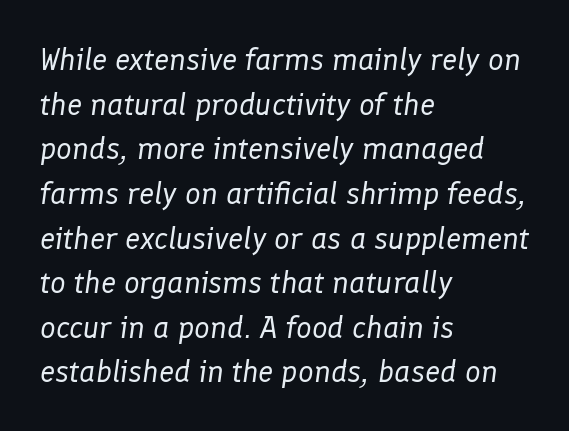
The image shows 31 px regular-weight type, italic (leaning right); set left-aligned, normal line spacing (1.44x), normal letter spacing, not underlined; low stroke contrast and a medium x-height.
